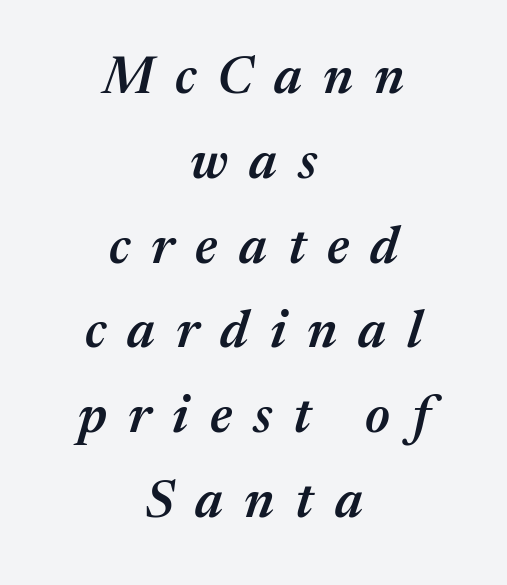
Q: Is the text bold? A: Semi-bold.
Q: Is the text italic (slanted)? A: Yes, it leans right by about 17 degrees.
Q: Is the text underlined? A: No.
Q: How is the paragraph aligned? A: Centered.
Q: Is the spacing between letters normal or unusually wide? A: Unusually wide.
Q: Is the spacing between lines tight, normal or loose? A: Normal.
Q: Width (condensed, normal, or wide)? A: Normal.
Q: Stroke contrast? A: Medium.
Q: x-height? A: Medium.
Q: Monospaced? A: No.
